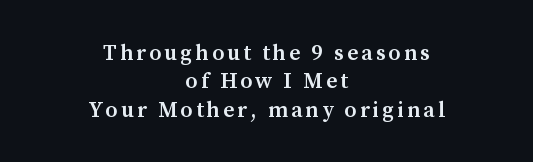
The image shows 22 px text type, upright; set centered, normal line spacing (1.29x), not underlined.
